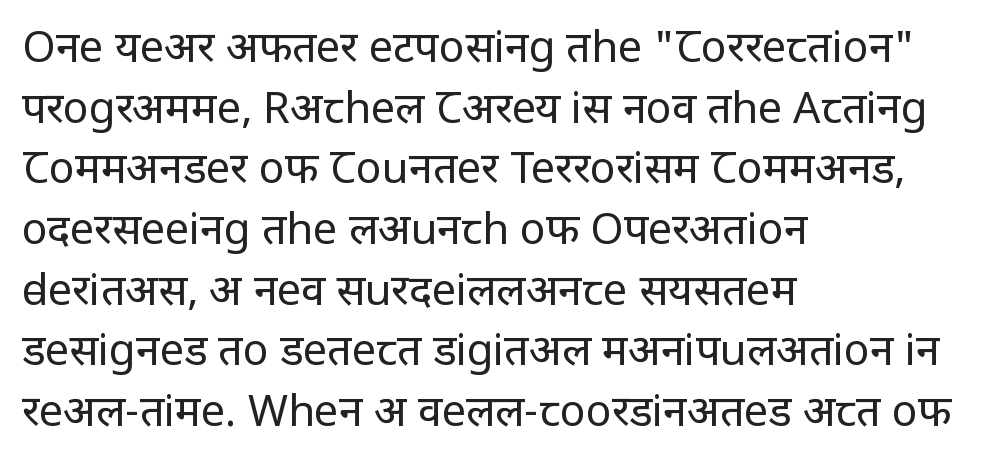
The image shows 43 px regular-weight, condensed sans-serif type, upright; set left-aligned, normal line spacing (1.41x), normal letter spacing, not underlined; low stroke contrast and a large x-height.
